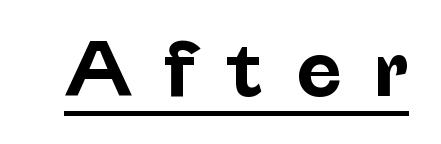
The image shows 70 px bold sans-serif type, upright; set unusually wide letter spacing (+0.42 em), underlined; low stroke contrast and a medium x-height.
